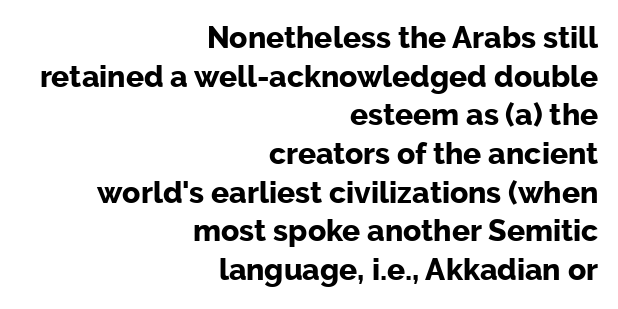
{"serif": "no", "italic": "no", "bold": "yes", "weight": "bold", "width": "normal", "stroke_contrast": "low", "x_height": "medium", "monospaced": "no", "underline": "no", "align": "right", "line_spacing": "normal", "line_spacing_ratio": 1.29, "letter_spacing": "normal", "letter_spacing_em": 0.0, "glyph_px": 30}
